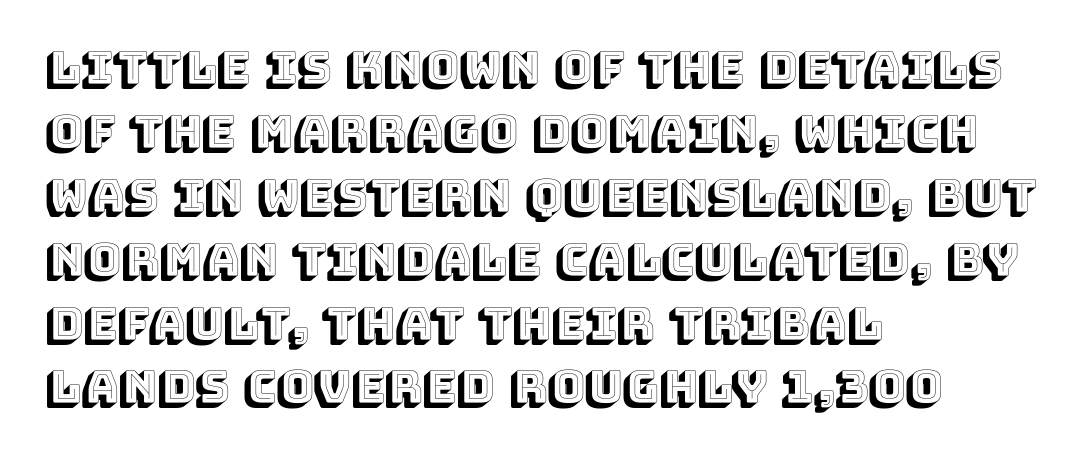
In terms of posture, this sample is upright. Students, note that the glyphs here touch the page at normal intervals. Is there much room between lines? A standard amount, neither cramped nor airy. The rendering uses natural spacing where letterforms have individual widths. The zone under the glyphs is completely vacant. Horizontal alignment here is leftward, the default for most running prose.
